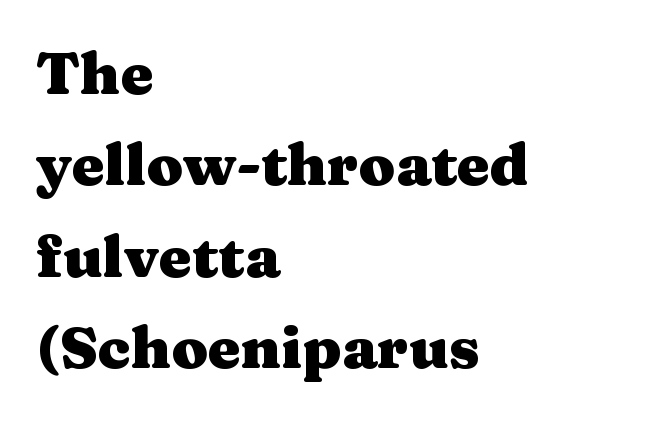
{"serif": "yes", "italic": "no", "bold": "yes", "weight": "heavy", "width": "wide", "stroke_contrast": "medium", "x_height": "medium", "monospaced": "no", "underline": "no", "align": "left", "line_spacing": "normal", "line_spacing_ratio": 1.55, "letter_spacing": "normal", "letter_spacing_em": 0.0, "glyph_px": 59}
